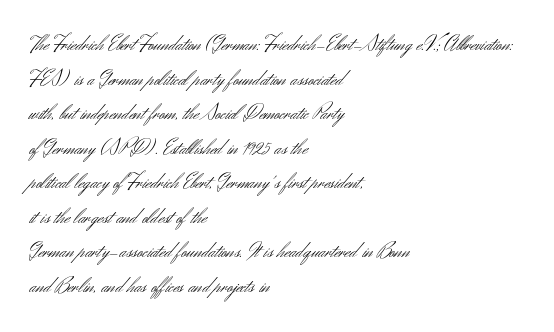
{"bold": "no", "underline": "no", "align": "left", "line_spacing": "normal", "line_spacing_ratio": 1.57, "letter_spacing": "normal", "letter_spacing_em": 0.0, "glyph_px": 22}
